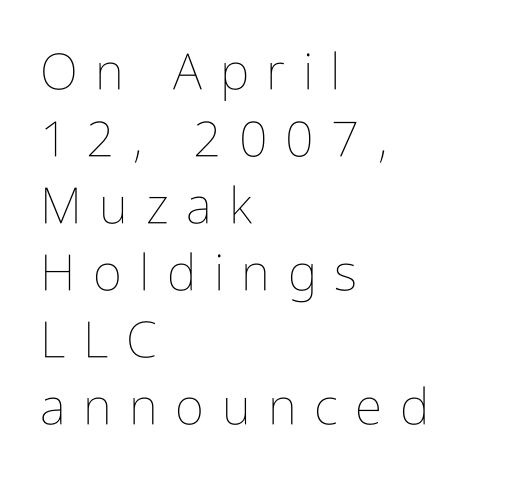
{"italic": "no", "bold": "no", "weight": "thin", "width": "condensed", "stroke_contrast": "low", "x_height": "medium", "monospaced": "no", "underline": "no", "align": "left", "line_spacing": "normal", "line_spacing_ratio": 1.34, "letter_spacing": "wide", "letter_spacing_em": 0.35, "glyph_px": 50}
